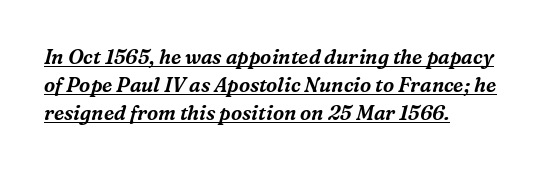
There is no visible air inserted between adjacent glyphs. Yep, that's italic — everything's leaning. Does the copy run flush right? No — it runs flush left. Emphasis is given by a line drawn under the lettering. The lines sit at an ordinary, default distance from one another.
